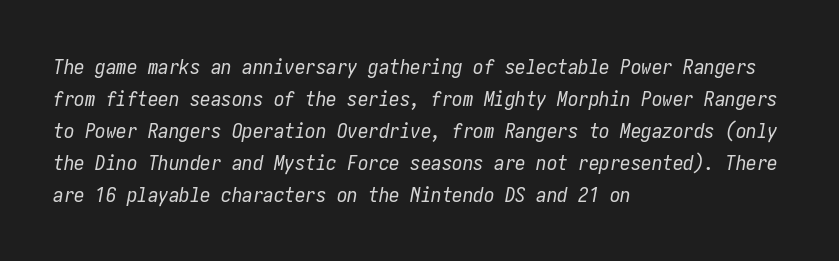
Honestly, the row spacing looks completely unremarkable. Only glyphs here, with clear space below each row. Glyph-to-glyph distance matches everyday printed text. The typography opts for an oblique posture over an upright one.
